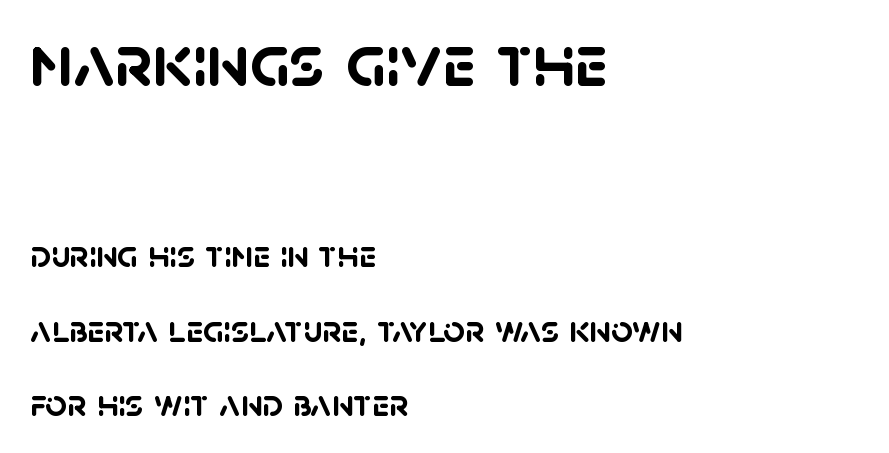
{"serif": "no", "bold": "yes", "weight": "semibold", "width": "normal", "stroke_contrast": "low", "x_height": "large", "monospaced": "no", "underline": "no", "align": "left", "line_spacing": "loose", "line_spacing_ratio": 1.97, "letter_spacing": "normal", "letter_spacing_em": 0.0, "larger_block": "first", "size_ratio": 1.97, "glyph_px": 75}
